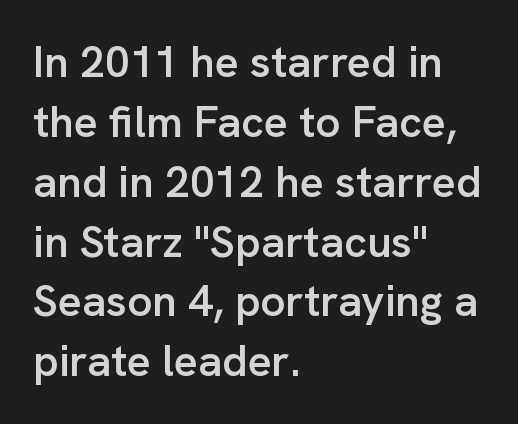
The compositor pushed each line to the left boundary. A clean baseline with only descenders dipping below it. Varying glyph widths throughout — classic text-font behaviour. Slightly chunky letters — semibold, I'd say, not full bold. Tall strokes in this sample are plumb rather than angled. What kind of face is this? One without serifs — a sans.
